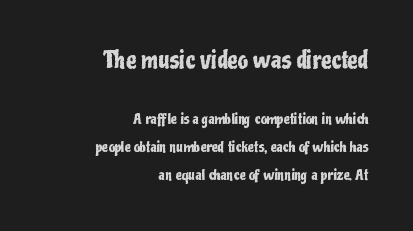
Q: Is the text italic (slanted)? A: No, it is upright.
Q: Is the text underlined? A: No.
Q: How is the paragraph aligned? A: Right-aligned.
Q: Is the spacing between letters normal or unusually wide? A: Normal.
Q: Is the spacing between lines tight, normal or loose? A: Loose.
Q: Which block of text is set in a larger size, the first (top) or the second (bottom)? A: The first (top) one.
